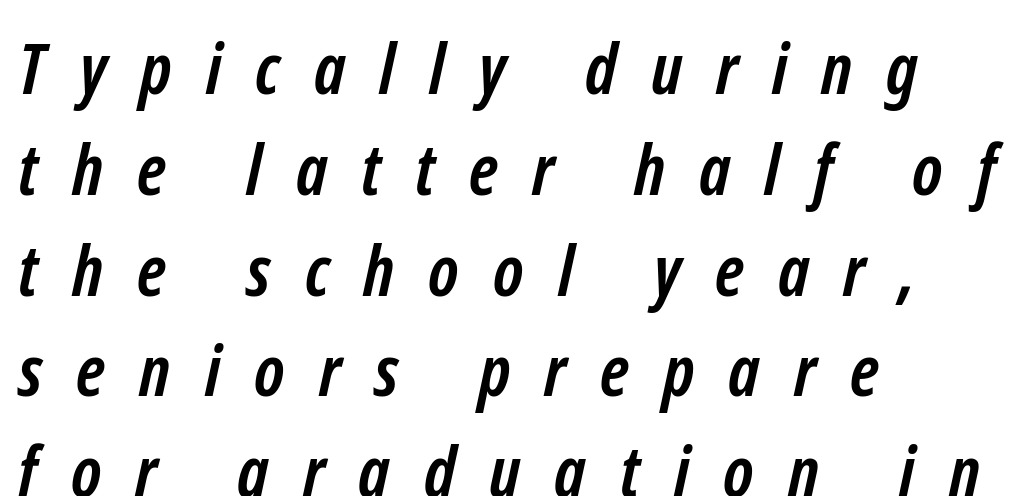
Looks like regular typesetting: each glyph gets only the width it needs. Are there feet on the stems? There aren't — it's a sans. This rendering widens character spacing well past its baseline value. The text block is weighted toward the left margin, trailing off unevenly rightward.
